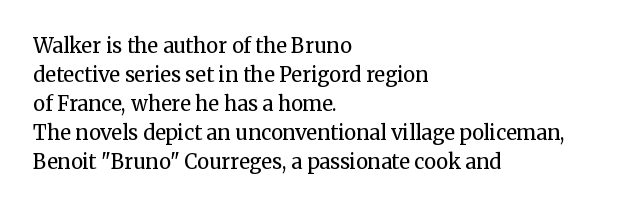
Beneath every word, the page is bare. Stems here are at most as thick as an everyday book face. When letters stand straight like this, we call the style roman or upright. This rendering leaves character spacing at its baseline value. The rendering uses a moderate line-height, typical for paragraphs.
